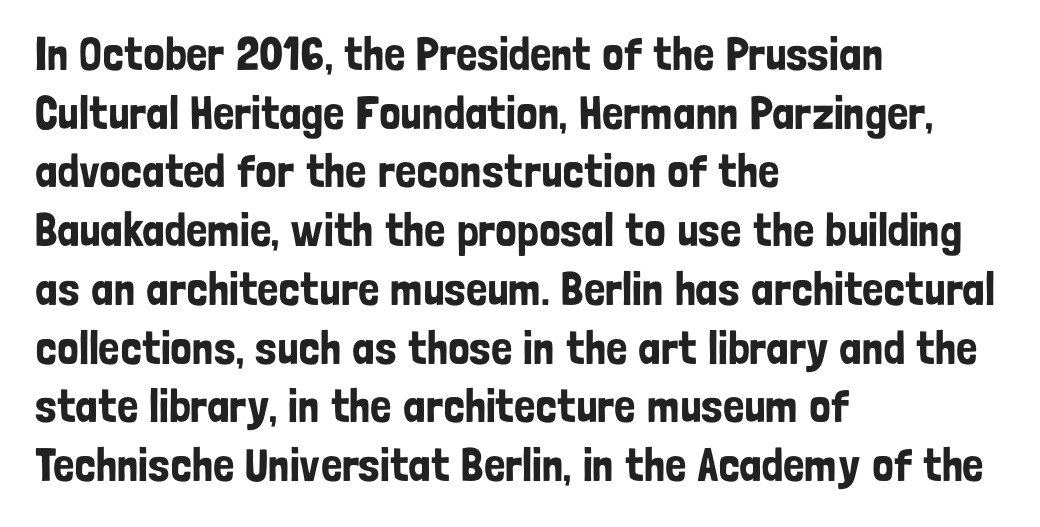
The image shows 47 px condensed sans-serif type, upright; set left-aligned, normal line spacing (1.25x), normal letter spacing, not underlined; low stroke contrast and a medium x-height.
